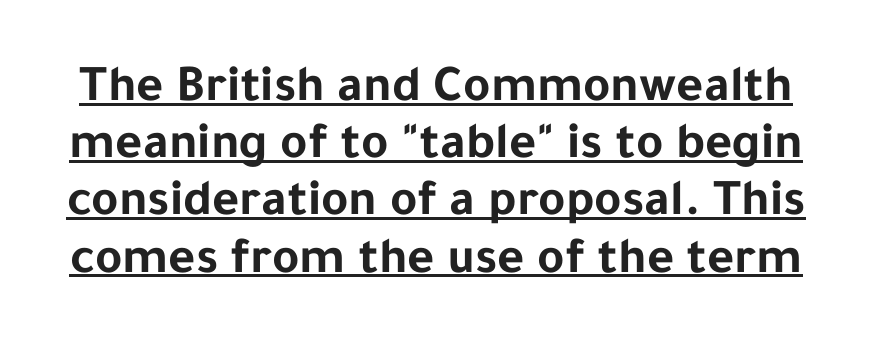
Q: Is the text bold? A: Yes.
Q: Is the text italic (slanted)? A: No, it is upright.
Q: Is the typeface a serif or a sans-serif typeface? A: Sans-serif.
Q: Is the text underlined? A: Yes.
Q: Is the spacing between letters normal or unusually wide? A: Normal.
Q: Is the spacing between lines tight, normal or loose? A: Tight.
Q: Width (condensed, normal, or wide)? A: Normal.
Q: Stroke contrast? A: Low.
Q: x-height? A: Medium.
Q: Monospaced? A: No.
